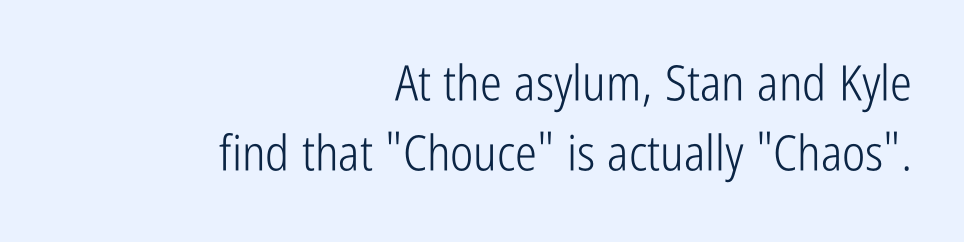
{"serif": "no", "italic": "no", "bold": "no", "weight": "light", "width": "condensed", "stroke_contrast": "low", "x_height": "medium", "monospaced": "no", "underline": "no", "align": "right", "line_spacing": "normal", "line_spacing_ratio": 1.42, "letter_spacing": "normal", "letter_spacing_em": 0.0, "glyph_px": 49}
